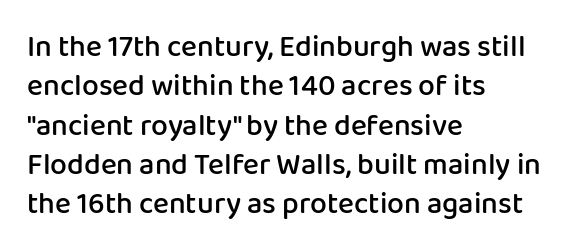
Q: Is the text bold? A: Semi-bold.
Q: Is the text italic (slanted)? A: No, it is upright.
Q: Is the typeface a serif or a sans-serif typeface? A: Sans-serif.
Q: Is the text underlined? A: No.
Q: How is the paragraph aligned? A: Left-aligned.
Q: Is the spacing between letters normal or unusually wide? A: Normal.
Q: Is the spacing between lines tight, normal or loose? A: Normal.
Q: Width (condensed, normal, or wide)? A: Normal.
Q: Stroke contrast? A: Low.
Q: x-height? A: Medium.
Q: Monospaced? A: No.
